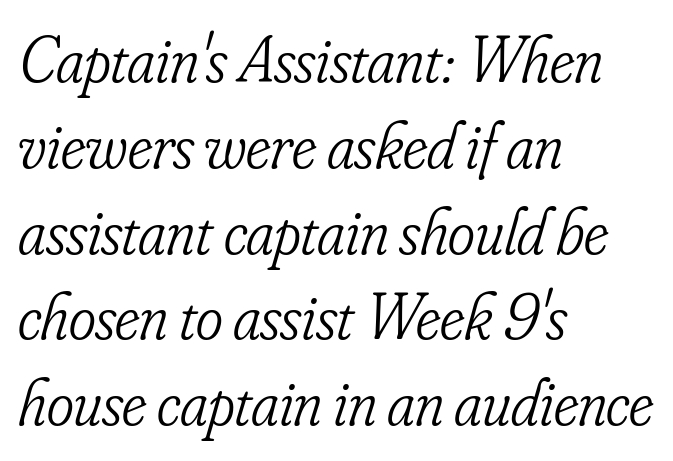
The image shows 65 px light, condensed serif type, italic (leaning right); set left-aligned, normal line spacing (1.32x), normal letter spacing, not underlined; low stroke contrast and a small x-height.
